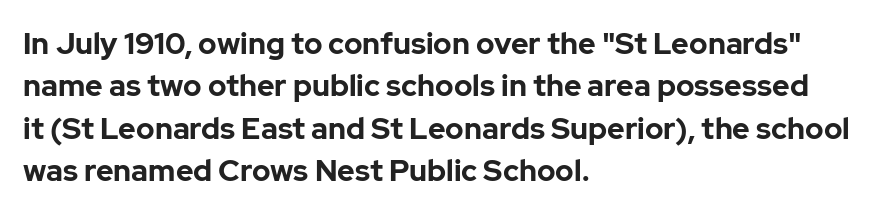
The face used here is a sans, in the tradition of grotesques and geometrics. Style check: upright. In terms of leading, this rendering sits right in the middle. The space directly below the letters is spotless. Looks like regular typesetting: each glyph gets only the width it needs.
